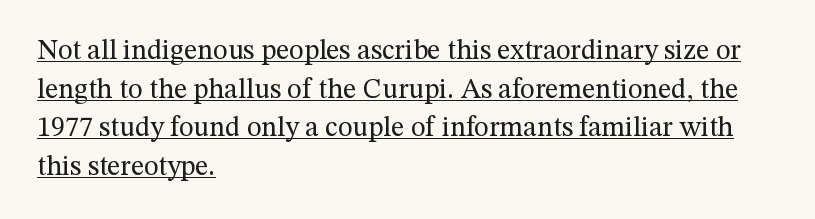
Here the glyphs are tracked normally, forming tight word shapes. You could not count columns in this text — the font is proportionally spaced. Compared with undecorated copy, this sample adds a rule below the words. No chunkiness to these letters — they're not bold.
